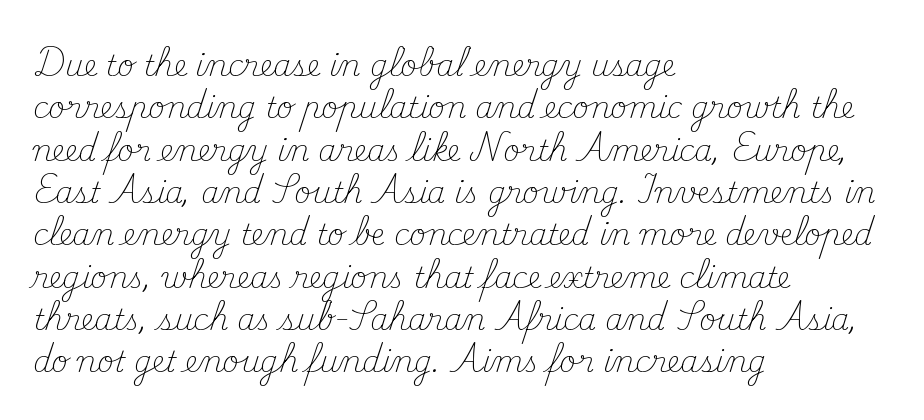
Q: Is the text bold? A: No.
Q: Is the text italic (slanted)? A: Yes.
Q: Is the typeface a serif or a sans-serif typeface? A: Serif.
Q: Is the text underlined? A: No.
Q: How is the paragraph aligned? A: Left-aligned.
Q: Is the spacing between letters normal or unusually wide? A: Normal.
Q: Is the spacing between lines tight, normal or loose? A: Normal.
Q: Width (condensed, normal, or wide)? A: Normal.
Q: Stroke contrast? A: Medium.
Q: x-height? A: Small.
Q: Monospaced? A: No.
